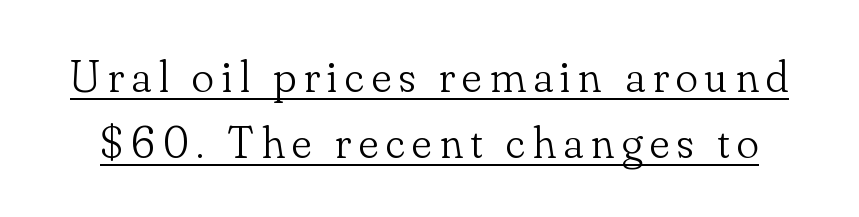
Q: Is the text bold? A: No.
Q: Is the text italic (slanted)? A: No, it is upright.
Q: Is the typeface a serif or a sans-serif typeface? A: Serif.
Q: Is the text underlined? A: Yes.
Q: Is the spacing between lines tight, normal or loose? A: Normal.
Q: Width (condensed, normal, or wide)? A: Normal.
Q: Stroke contrast? A: Low.
Q: x-height? A: Small.
Q: Monospaced? A: No.
